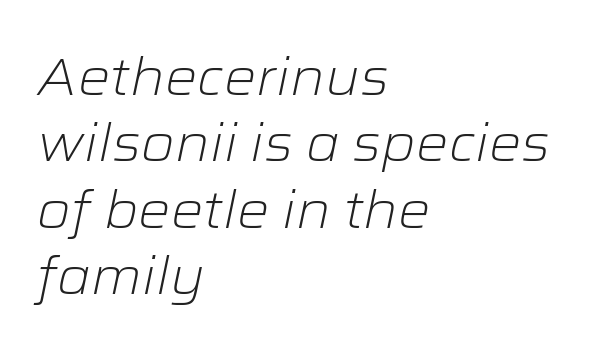
{"italic": "yes", "lean": "right", "slant_degrees": 12, "bold": "no", "weight": "light", "width": "wide", "stroke_contrast": "low", "x_height": "medium", "monospaced": "no", "underline": "no", "align": "left", "line_spacing": "normal", "line_spacing_ratio": 1.3, "letter_spacing": "normal", "letter_spacing_em": 0.0, "glyph_px": 51}
